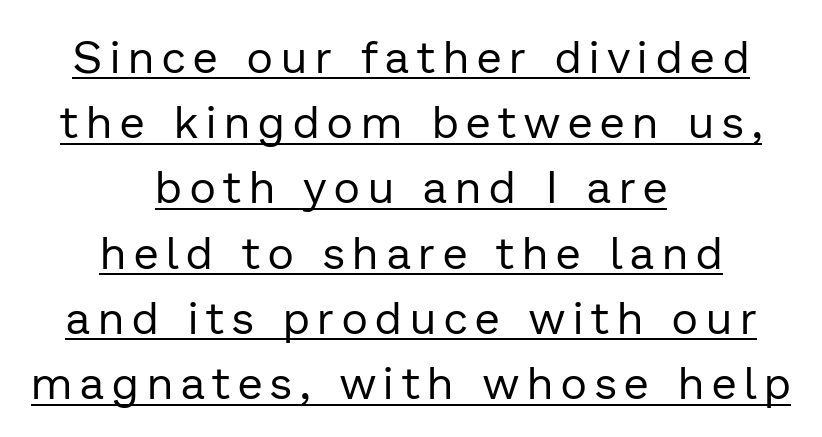
The image shows 45 px regular-weight sans-serif type, upright; set centered, normal line spacing (1.45x), underlined; low stroke contrast and a medium x-height.
